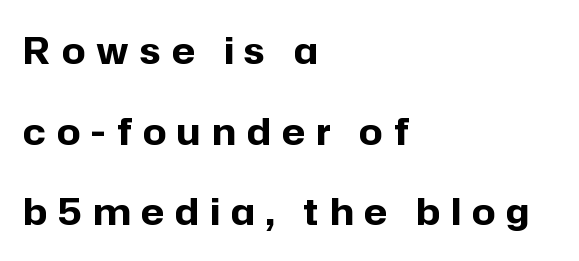
{"serif": "no", "italic": "no", "bold": "yes", "weight": "bold", "width": "normal", "stroke_contrast": "low", "x_height": "medium", "monospaced": "no", "underline": "no", "align": "left", "line_spacing": "loose", "line_spacing_ratio": 2.18, "letter_spacing": "wide", "letter_spacing_em": 0.3, "glyph_px": 37}
